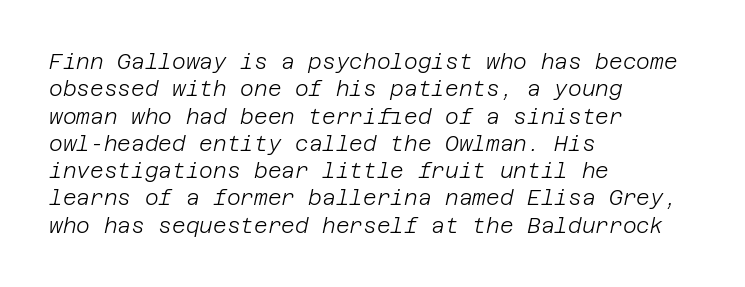
The image shows 21 px text type, italic (leaning right); set left-aligned, normal line spacing (1.3x), normal letter spacing, not underlined.
